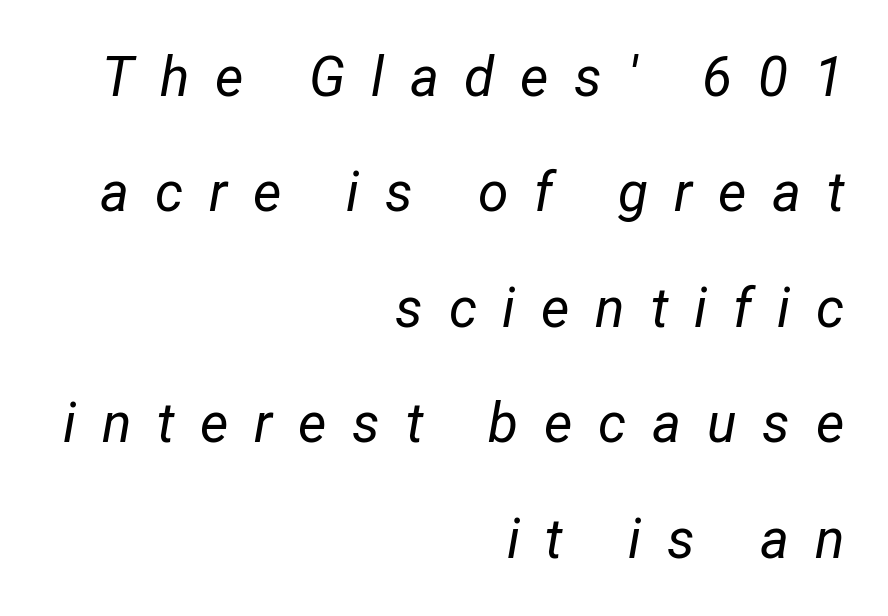
{"italic": "yes", "lean": "right", "slant_degrees": 12, "bold": "no", "weight": "regular", "width": "condensed", "stroke_contrast": "low", "x_height": "medium", "monospaced": "no", "underline": "no", "align": "right", "line_spacing": "loose", "line_spacing_ratio": 2.1, "letter_spacing": "wide", "letter_spacing_em": 0.47, "glyph_px": 55}
